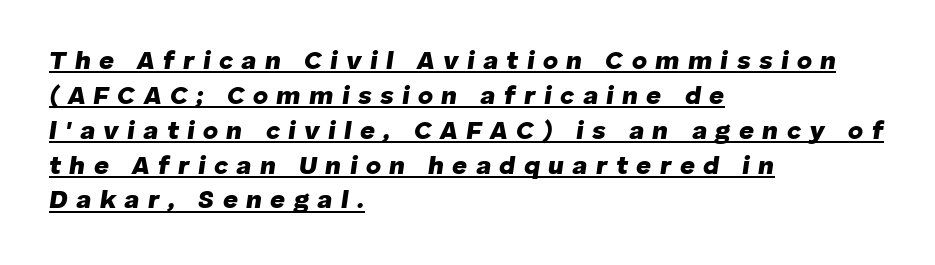
{"italic": "yes", "lean": "right", "slant_degrees": 8, "bold": "yes", "underline": "yes", "align": "left", "line_spacing": "normal", "line_spacing_ratio": 1.34, "letter_spacing": "wide", "letter_spacing_em": 0.32, "glyph_px": 26}
